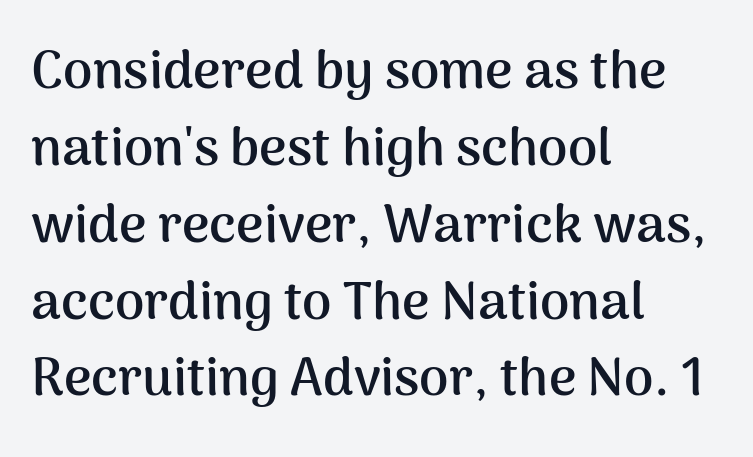
The sample has been set heavy, in full bold. How are the letters spaced? Ordinarily, with no added tracking. Quick note: underline off. You can tell from the bare stems that sans-serif type was used.
